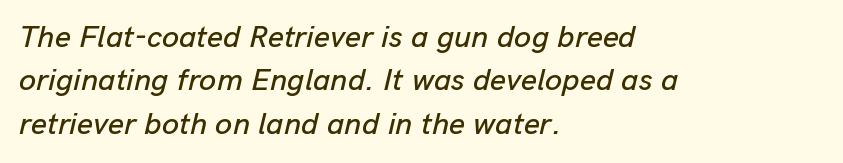
{"italic": "yes", "lean": "right", "slant_degrees": 13, "width": "normal", "stroke_contrast": "low", "x_height": "medium", "monospaced": "no", "underline": "no", "align": "left", "line_spacing": "normal", "line_spacing_ratio": 1.4, "letter_spacing": "normal", "letter_spacing_em": 0.0, "glyph_px": 31}
